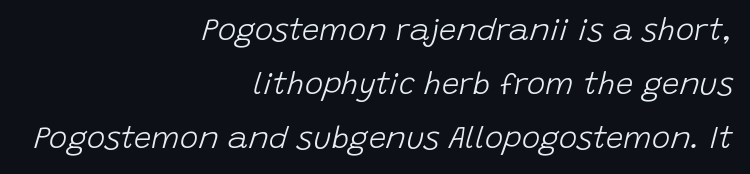
{"italic": "yes", "lean": "right", "slant_degrees": 15, "bold": "no", "weight": "light", "width": "normal", "stroke_contrast": "low", "x_height": "large", "monospaced": "no", "underline": "no", "align": "right", "line_spacing_ratio": 1.74, "letter_spacing": "normal", "letter_spacing_em": 0.0, "glyph_px": 31}
